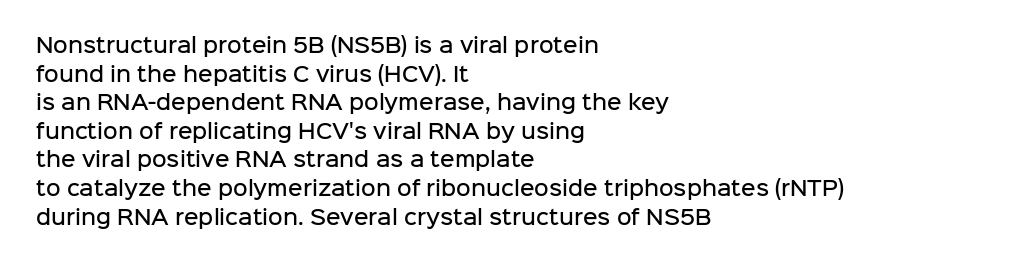
Q: Is the text bold? A: Semi-bold.
Q: Is the text italic (slanted)? A: No, it is upright.
Q: Is the text underlined? A: No.
Q: How is the paragraph aligned? A: Left-aligned.
Q: Is the spacing between letters normal or unusually wide? A: Normal.
Q: Is the spacing between lines tight, normal or loose? A: Normal.
